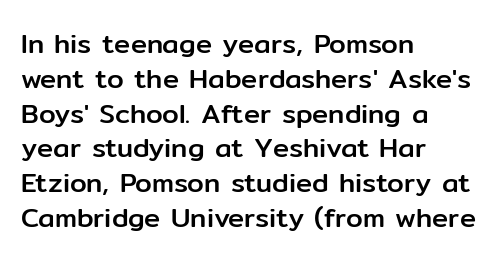
Q: Is the text italic (slanted)? A: No, it is upright.
Q: Is the text underlined? A: No.
Q: How is the paragraph aligned? A: Left-aligned.
Q: Is the spacing between letters normal or unusually wide? A: Normal.
Q: Is the spacing between lines tight, normal or loose? A: Normal.
